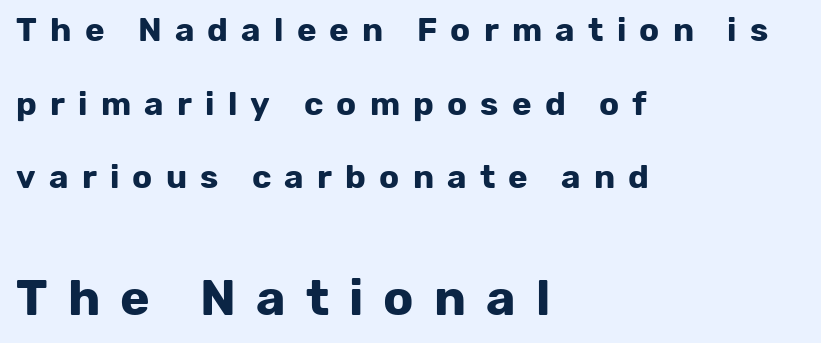
The image shows 50 px bold sans-serif type, upright; set left-aligned, loose line spacing (2.23x), unusually wide letter spacing (+0.4 em), not underlined; the second (bottom) block is 1.52x larger; low stroke contrast and a medium x-height.
